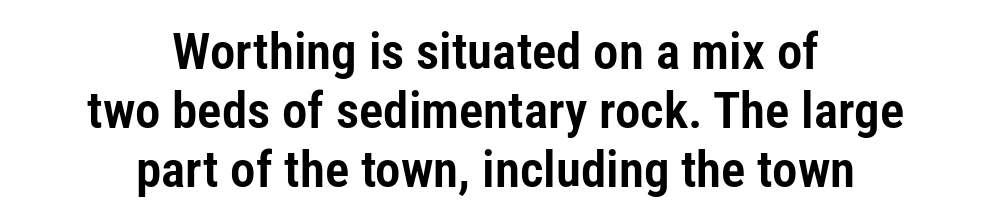
Q: Is the text italic (slanted)? A: No, it is upright.
Q: Is the typeface a serif or a sans-serif typeface? A: Sans-serif.
Q: Is the text underlined? A: No.
Q: How is the paragraph aligned? A: Centered.
Q: Is the spacing between letters normal or unusually wide? A: Normal.
Q: Width (condensed, normal, or wide)? A: Condensed.
Q: Stroke contrast? A: Low.
Q: x-height? A: Medium.
Q: Monospaced? A: No.
